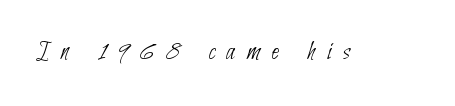
{"bold": "no", "underline": "no", "letter_spacing": "wide", "letter_spacing_em": 0.43, "glyph_px": 27}
